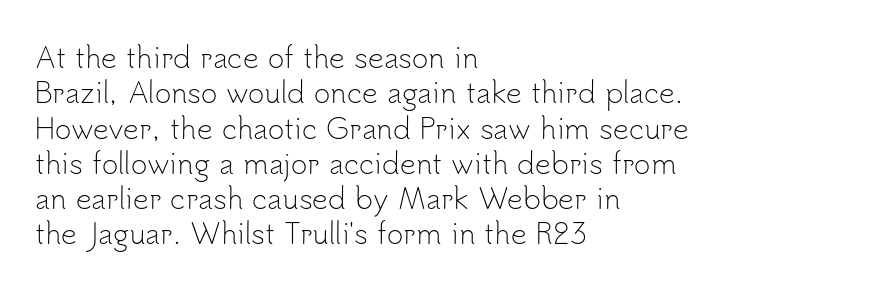
{"serif": "no", "italic": "no", "bold": "no", "weight": "light", "width": "normal", "stroke_contrast": "low", "x_height": "small", "monospaced": "no", "underline": "no", "align": "left", "line_spacing": "normal", "line_spacing_ratio": 1.26, "letter_spacing": "normal", "letter_spacing_em": 0.0, "glyph_px": 28}
